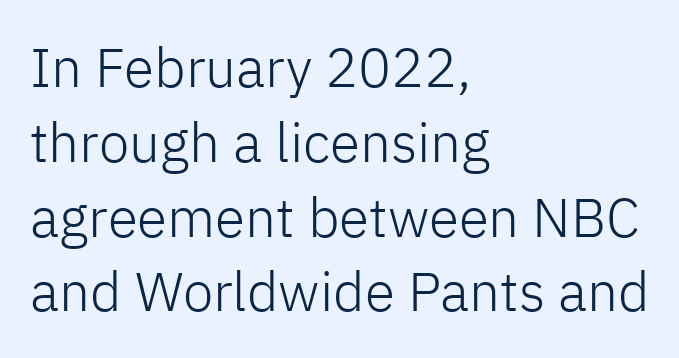
Q: Is the text bold? A: No.
Q: Is the text italic (slanted)? A: No, it is upright.
Q: Is the typeface a serif or a sans-serif typeface? A: Sans-serif.
Q: Is the text underlined? A: No.
Q: How is the paragraph aligned? A: Left-aligned.
Q: Is the spacing between letters normal or unusually wide? A: Normal.
Q: Is the spacing between lines tight, normal or loose? A: Normal.
Q: Width (condensed, normal, or wide)? A: Normal.
Q: Stroke contrast? A: Low.
Q: x-height? A: Medium.
Q: Monospaced? A: No.
